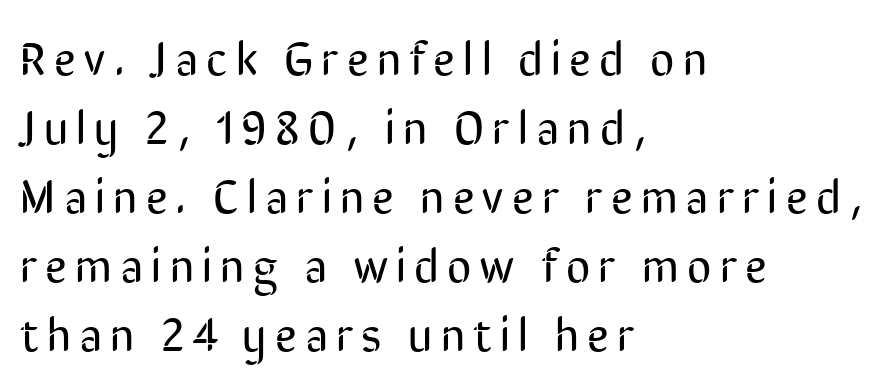
{"serif": "no", "italic": "no", "bold": "no", "weight": "regular", "width": "condensed", "stroke_contrast": "low", "x_height": "medium", "monospaced": "no", "underline": "no", "align": "left", "line_spacing": "normal", "line_spacing_ratio": 1.47, "glyph_px": 47}
